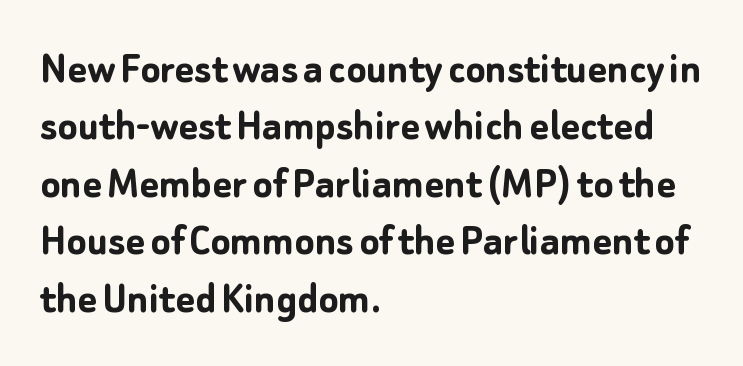
{"serif": "no", "italic": "no", "bold": "yes", "weight": "semibold", "width": "normal", "stroke_contrast": "low", "x_height": "medium", "monospaced": "no", "underline": "no", "align": "left", "line_spacing": "normal", "line_spacing_ratio": 1.25, "letter_spacing": "normal", "letter_spacing_em": 0.0, "glyph_px": 46}
